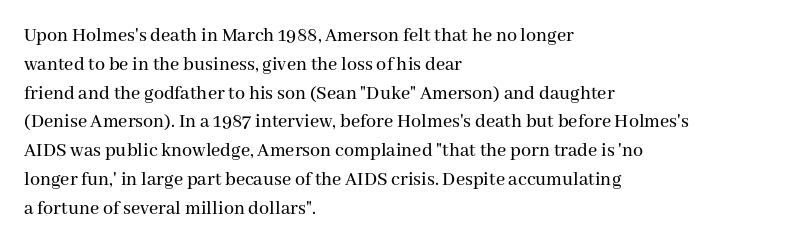
Default kerning and tracking; the words read as compact shapes. The type sits square on the baseline with zero lean. How would I describe the line gaps? Plain and ordinary. The zone under the glyphs is completely vacant. The lines are quadded left.
